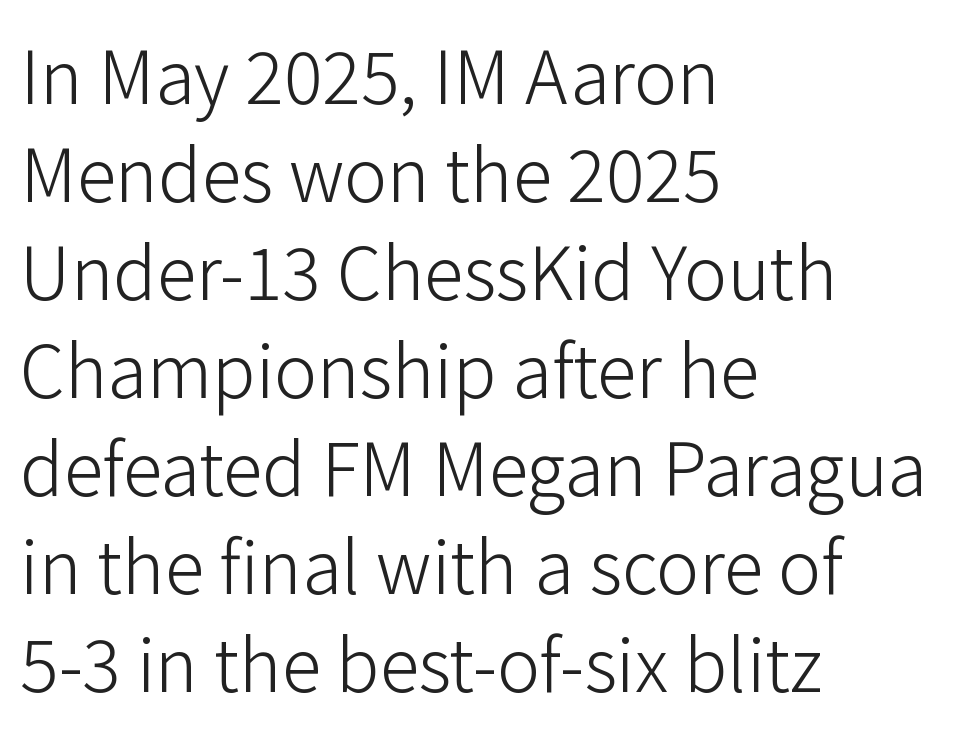
Note the varied advance widths — an 'i' is clearly narrower than an 'm'. Tracking here is standard; glyphs follow each other at the usual distance. Beneath every word, the page is bare. The leading is moderate, giving the passage an even texture. Each line starts at the same left margin while the right side varies.
